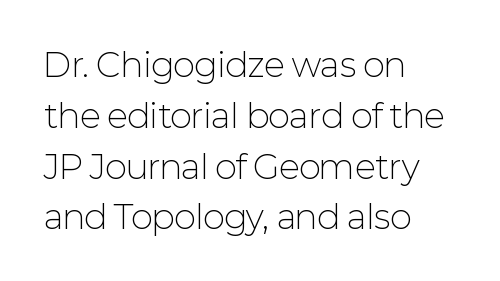
Q: Is the text bold? A: No.
Q: Is the text italic (slanted)? A: No, it is upright.
Q: Is the typeface a serif or a sans-serif typeface? A: Sans-serif.
Q: Is the text underlined? A: No.
Q: How is the paragraph aligned? A: Left-aligned.
Q: Is the spacing between letters normal or unusually wide? A: Normal.
Q: Is the spacing between lines tight, normal or loose? A: Normal.
Q: Width (condensed, normal, or wide)? A: Normal.
Q: Stroke contrast? A: Low.
Q: x-height? A: Medium.
Q: Monospaced? A: No.
